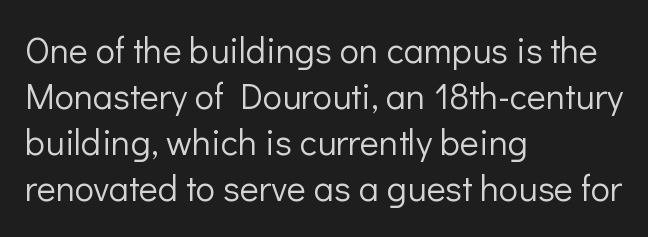
The image shows 36 px light sans-serif type, upright; set left-aligned, normal line spacing (1.28x), normal letter spacing, not underlined; low stroke contrast and a medium x-height.
